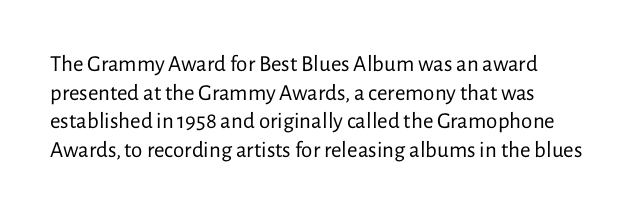
{"italic": "no", "bold": "no", "underline": "no", "align": "left", "line_spacing_ratio": 1.24, "letter_spacing": "normal", "letter_spacing_em": 0.0, "glyph_px": 23}
